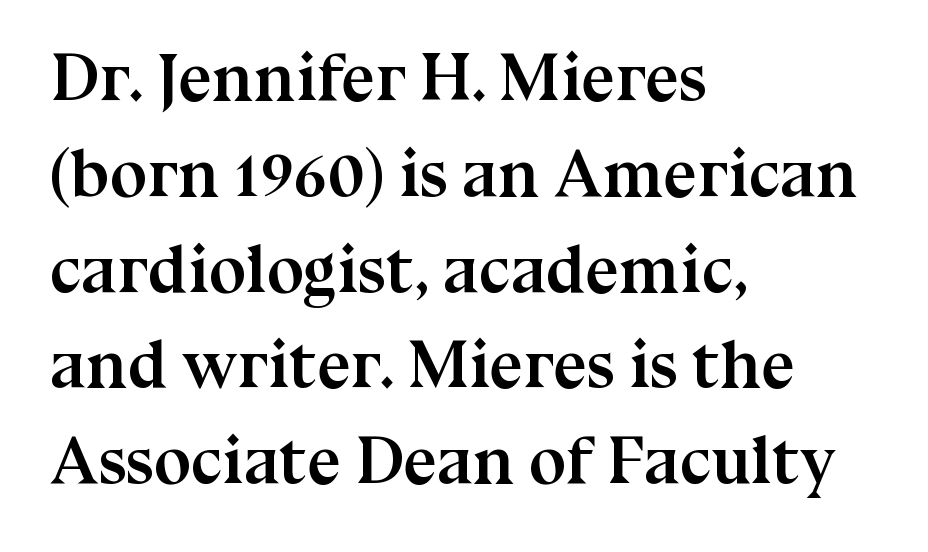
The image shows 67 px semibold serif type, upright; set left-aligned, normal line spacing (1.43x), normal letter spacing, not underlined; medium stroke contrast and a medium x-height.
